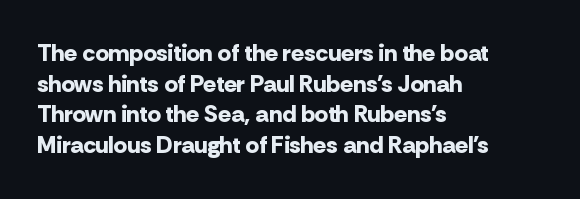
Summary of weight: heavy, a full bold. Tracking value appears to be zero — textbook default spacing. No italicization has been applied; the sample stays upright. The words here are not underlined. A normal amount of white space separates one row of letters from the next.
